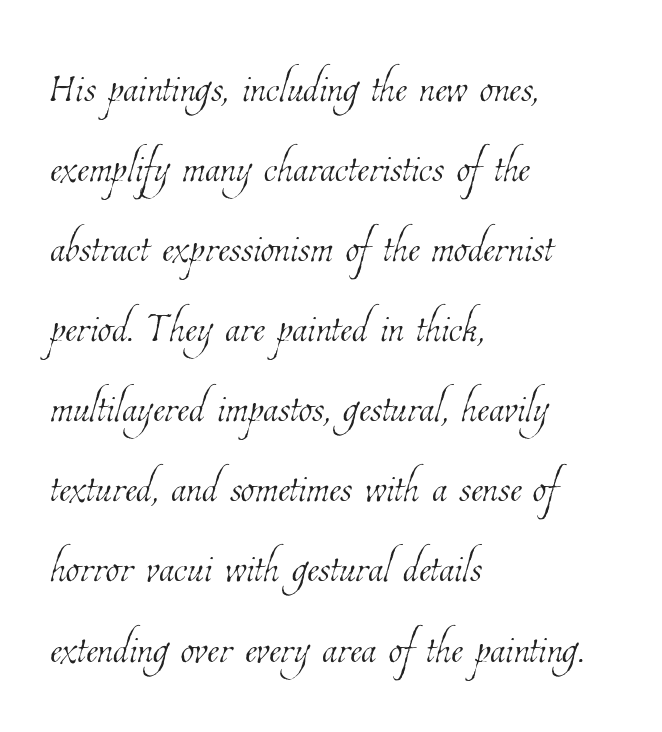
{"bold": "no", "weight": "thin", "width": "condensed", "stroke_contrast": "low", "x_height": "medium", "monospaced": "no", "underline": "no", "align": "left", "line_spacing": "normal", "line_spacing_ratio": 1.43, "letter_spacing": "normal", "letter_spacing_em": 0.0, "glyph_px": 56}
